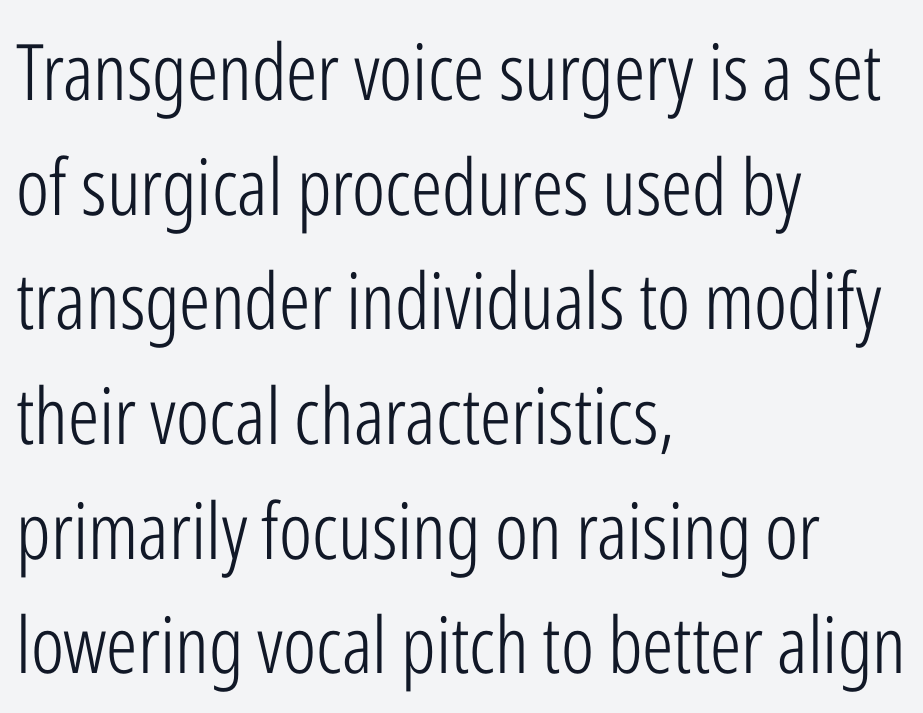
{"serif": "no", "italic": "no", "bold": "no", "weight": "light", "width": "condensed", "stroke_contrast": "low", "x_height": "medium", "monospaced": "no", "underline": "no", "align": "left", "line_spacing": "normal", "line_spacing_ratio": 1.47, "letter_spacing": "normal", "letter_spacing_em": 0.0, "glyph_px": 78}
